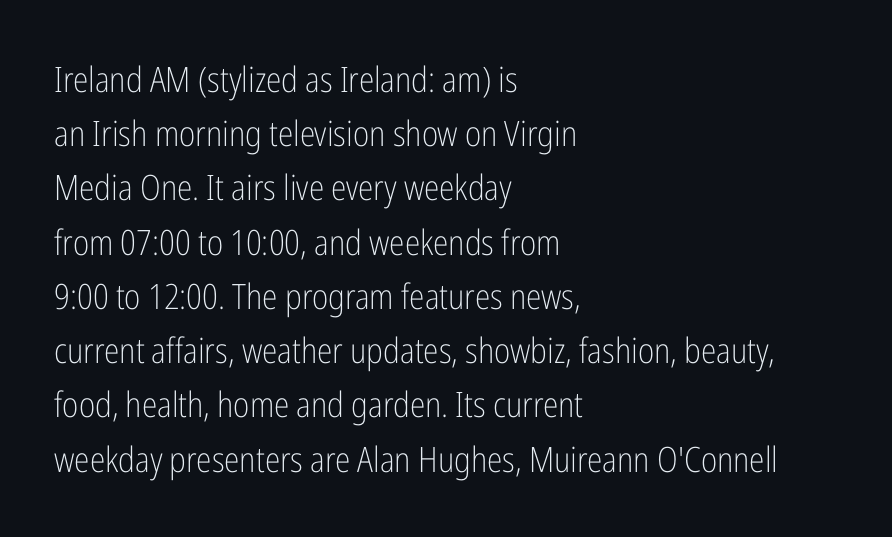
{"serif": "no", "italic": "no", "bold": "no", "weight": "light", "width": "condensed", "stroke_contrast": "low", "x_height": "medium", "monospaced": "no", "underline": "no", "align": "left", "line_spacing": "normal", "line_spacing_ratio": 1.55, "letter_spacing": "normal", "letter_spacing_em": 0.0, "glyph_px": 35}
